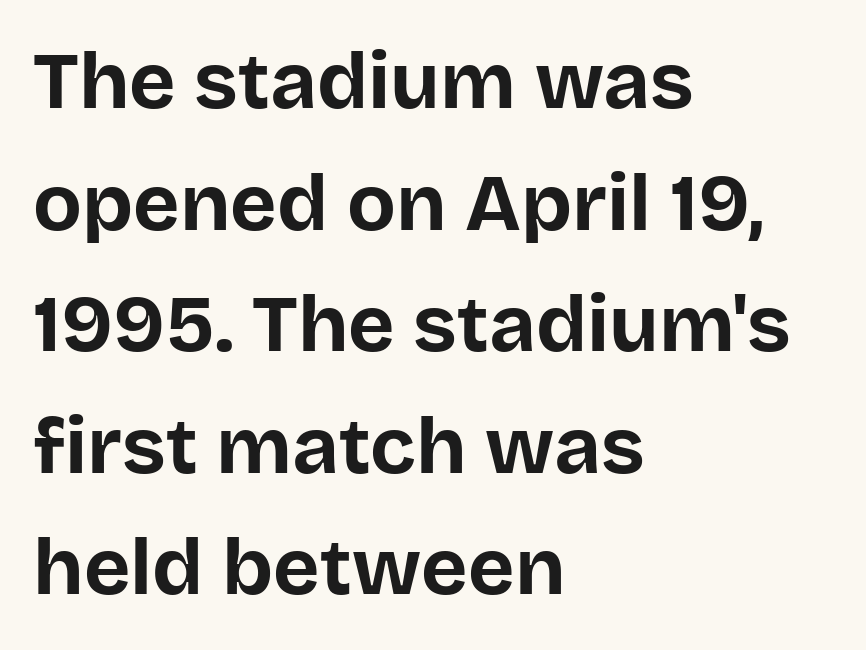
The strip under each line holds only bare page. Line starts are locked; line ends wander. A typesetter would call this zero additional tracking. Typesetter's note: full bold, strokes at maximum text heaviness. Varying glyph widths throughout — classic text-font behaviour. It's the straight-up-and-down kind of type.
